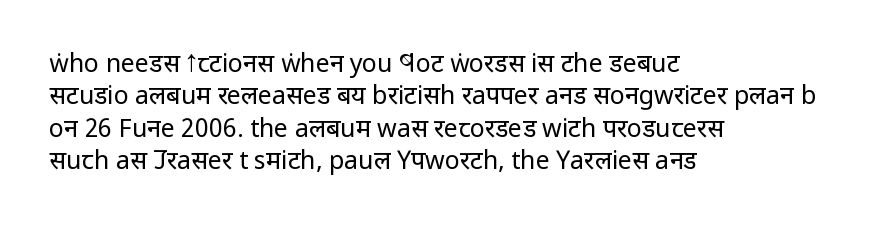
The words here are not underlined. Whoever set this chose a conventional vertical rhythm. Honestly, the letter spacing is just normal — you wouldn't notice it. Tall strokes in this sample are plumb rather than angled. Compared with a centered layout, this one pins lines to the left instead. The weight tops out at a normal text grade.
